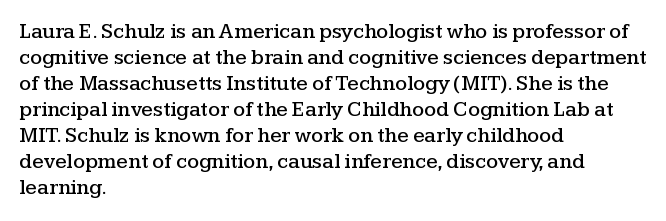
{"italic": "no", "underline": "no", "align": "left", "line_spacing_ratio": 1.24, "letter_spacing": "normal", "letter_spacing_em": 0.0, "glyph_px": 21}
